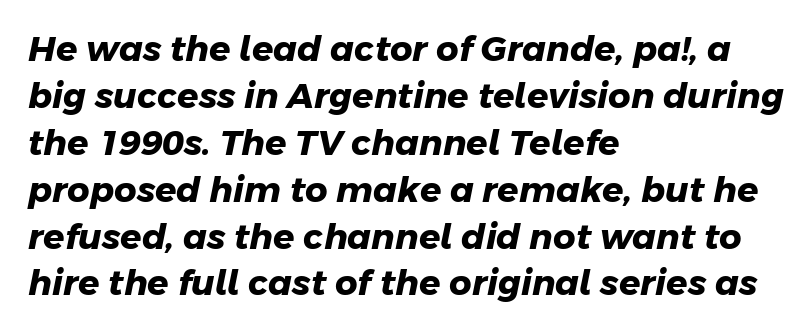
These words are printed bold, with thick strokes throughout. Looks like regular typesetting: each glyph gets only the width it needs. Check where the strokes stop: nothing finishes them off — pure sans. Clear beneath every line of the passage. In CSS terms this would be text-align: left. The line texture is even and compact thanks to regular tracking.
